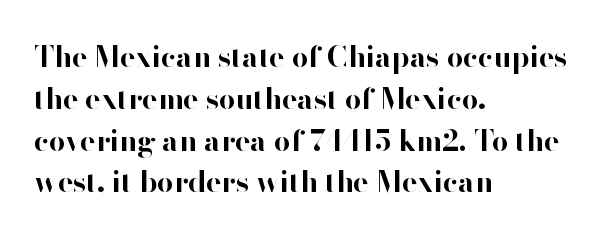
One-word summary of the alignment: left. Lines of text with bare space underneath. Do the characters align in a grid? No, the font is proportional. Every character sits straight up, as roman type does. One glance says typical: line gaps are just what's usual. Tracking value appears to be zero — textbook default spacing.
